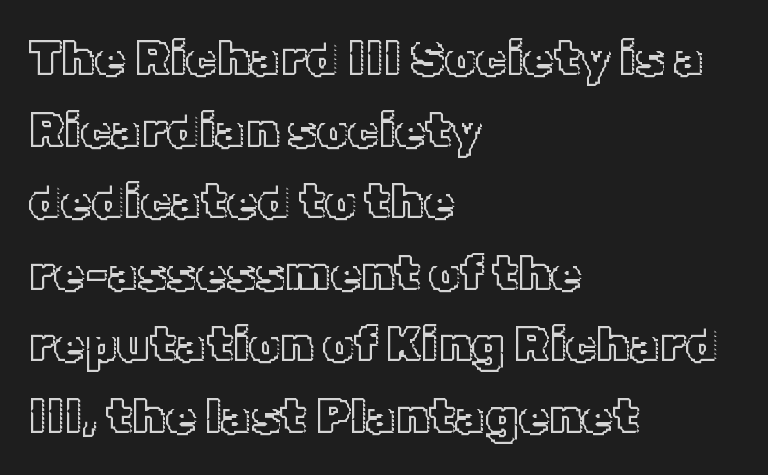
The image shows 49 px text type, upright; set left-aligned, normal line spacing (1.46x), normal letter spacing, not underlined; a medium x-height.
